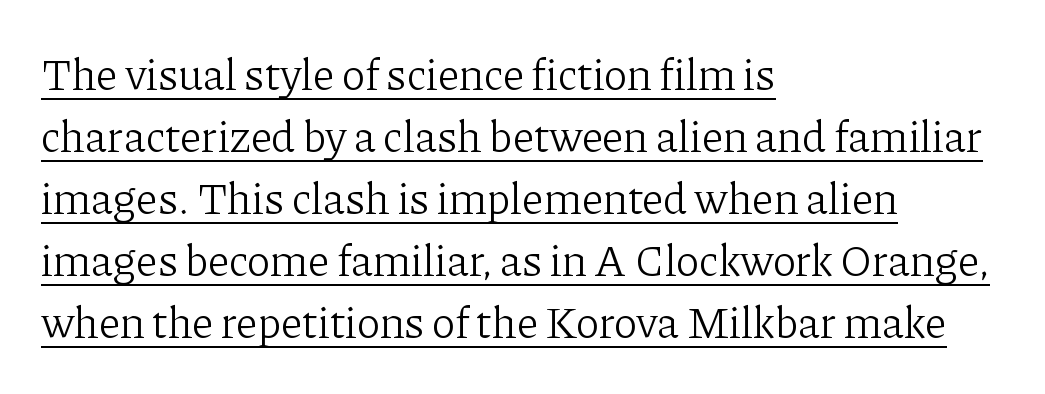
The image shows 44 px light serif type, upright; set left-aligned, normal line spacing (1.41x), normal letter spacing, underlined; low stroke contrast and a medium x-height.
